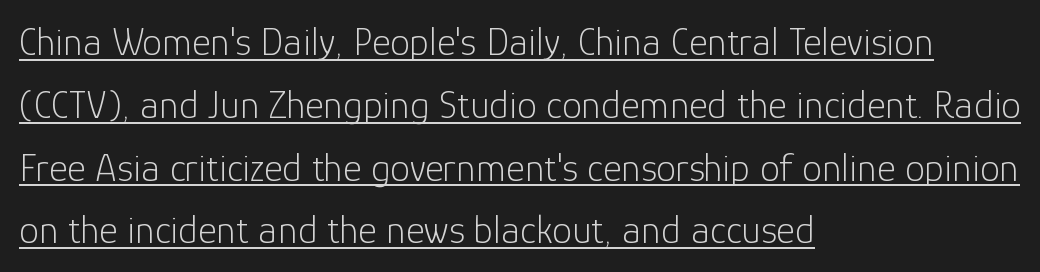
Q: Is the text bold? A: No.
Q: Is the text italic (slanted)? A: No, it is upright.
Q: Is the typeface a serif or a sans-serif typeface? A: Sans-serif.
Q: Is the text underlined? A: Yes.
Q: How is the paragraph aligned? A: Left-aligned.
Q: Is the spacing between letters normal or unusually wide? A: Normal.
Q: Is the spacing between lines tight, normal or loose? A: Normal.
Q: Width (condensed, normal, or wide)? A: Normal.
Q: Stroke contrast? A: Low.
Q: x-height? A: Medium.
Q: Monospaced? A: No.
